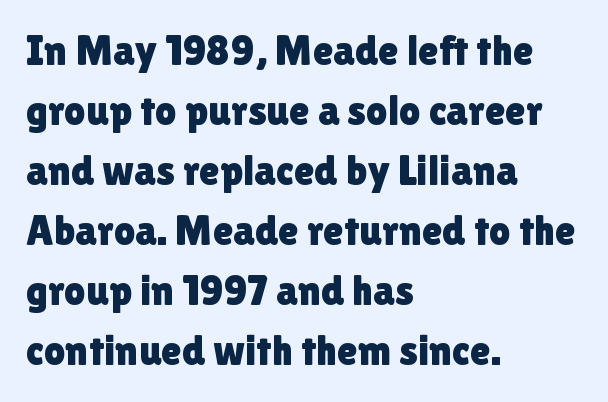
Examine the stroke ends and you'll find no serifs. Standard letterfit; no display-style spreading of the glyphs. Think of a printed novel: that variable character pitch is what you see here. One-word summary of the alignment: left.
